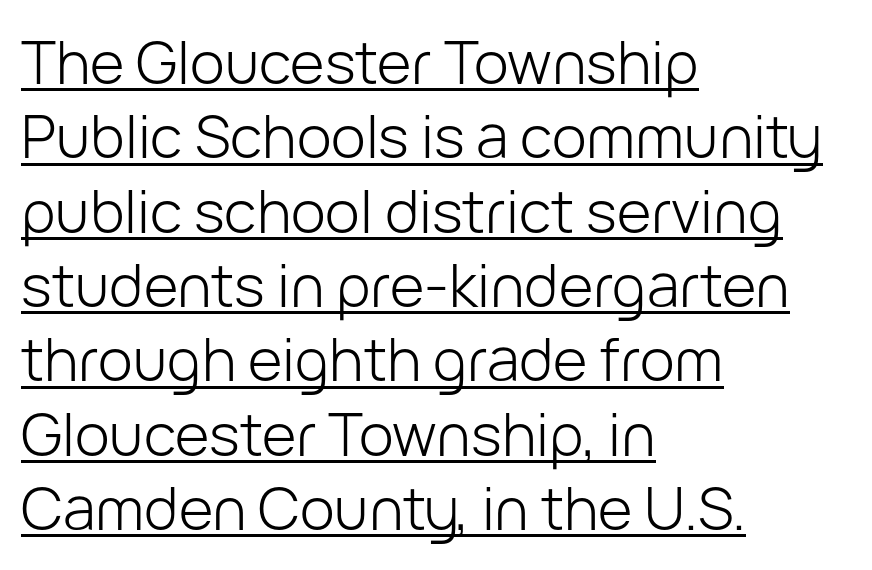
Q: Is the text bold? A: No.
Q: Is the text italic (slanted)? A: No, it is upright.
Q: Is the typeface a serif or a sans-serif typeface? A: Sans-serif.
Q: Is the text underlined? A: Yes.
Q: How is the paragraph aligned? A: Left-aligned.
Q: Is the spacing between letters normal or unusually wide? A: Normal.
Q: Is the spacing between lines tight, normal or loose? A: Normal.
Q: Width (condensed, normal, or wide)? A: Normal.
Q: Stroke contrast? A: Low.
Q: x-height? A: Medium.
Q: Monospaced? A: No.
